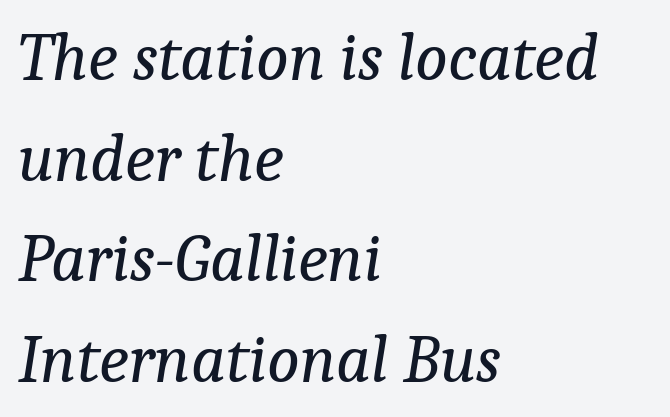
Q: Is the text bold? A: No.
Q: Is the text italic (slanted)? A: Yes, it leans right by about 9 degrees.
Q: Is the typeface a serif or a sans-serif typeface? A: Serif.
Q: Is the text underlined? A: No.
Q: How is the paragraph aligned? A: Left-aligned.
Q: Is the spacing between letters normal or unusually wide? A: Normal.
Q: Is the spacing between lines tight, normal or loose? A: Normal.
Q: Width (condensed, normal, or wide)? A: Normal.
Q: Stroke contrast? A: Low.
Q: x-height? A: Medium.
Q: Monospaced? A: No.
